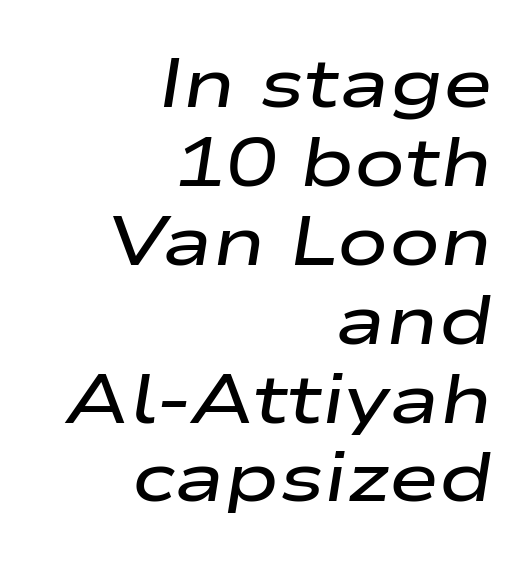
The image shows 68 px semibold, wide type, italic (leaning right); set right-aligned, line spacing 1.16x, normal letter spacing, not underlined; low stroke contrast and a medium x-height.
